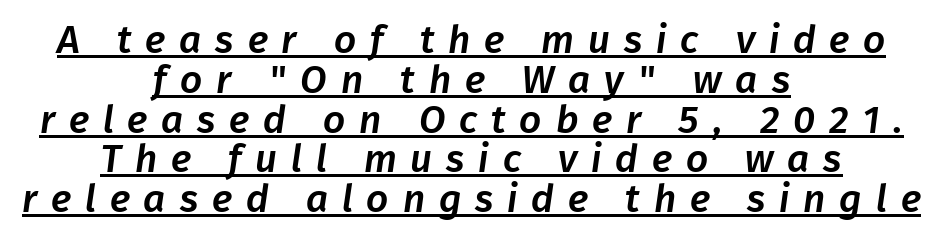
Q: Is the typeface a serif or a sans-serif typeface? A: Sans-serif.
Q: Is the text underlined? A: Yes.
Q: How is the paragraph aligned? A: Centered.
Q: Is the spacing between letters normal or unusually wide? A: Unusually wide.
Q: Is the spacing between lines tight, normal or loose? A: Tight.
Q: Width (condensed, normal, or wide)? A: Normal.
Q: Stroke contrast? A: Low.
Q: x-height? A: Medium.
Q: Monospaced? A: No.
